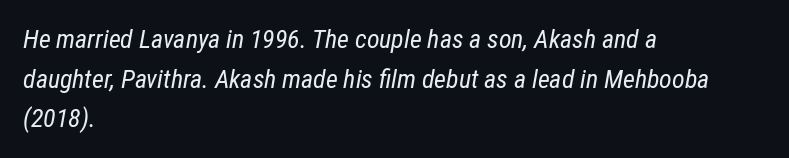
The image shows 26 px text type, italic (leaning right); set left-aligned, normal line spacing (1.52x), normal letter spacing, not underlined.
